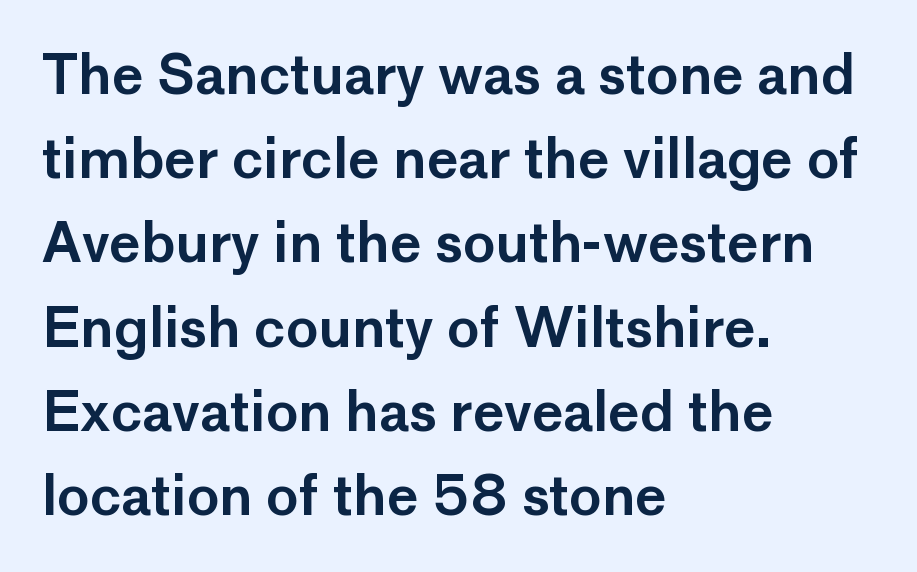
{"serif": "no", "italic": "no", "width": "normal", "stroke_contrast": "low", "x_height": "medium", "monospaced": "no", "underline": "no", "align": "left", "line_spacing": "normal", "line_spacing_ratio": 1.56, "letter_spacing": "normal", "letter_spacing_em": 0.0, "glyph_px": 54}
